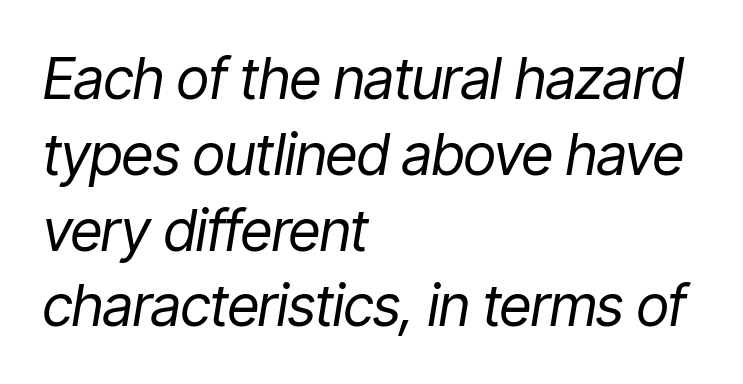
Q: Is the text bold? A: No.
Q: Is the text italic (slanted)? A: Yes, it leans right by about 9 degrees.
Q: Is the text underlined? A: No.
Q: How is the paragraph aligned? A: Left-aligned.
Q: Is the spacing between letters normal or unusually wide? A: Normal.
Q: Is the spacing between lines tight, normal or loose? A: Normal.
Q: Width (condensed, normal, or wide)? A: Condensed.
Q: Stroke contrast? A: Low.
Q: x-height? A: Medium.
Q: Monospaced? A: No.
